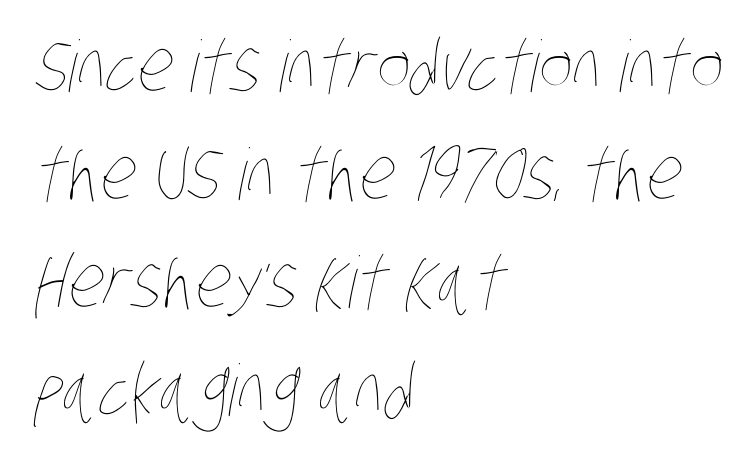
Just letters on the line, the space beneath them empty. Layout note: lines flush left. Note the varied advance widths — an 'i' is clearly narrower than an 'm'. The type is set solid horizontally, with unmodified tracking. The letterforms sit at book weight or below.
